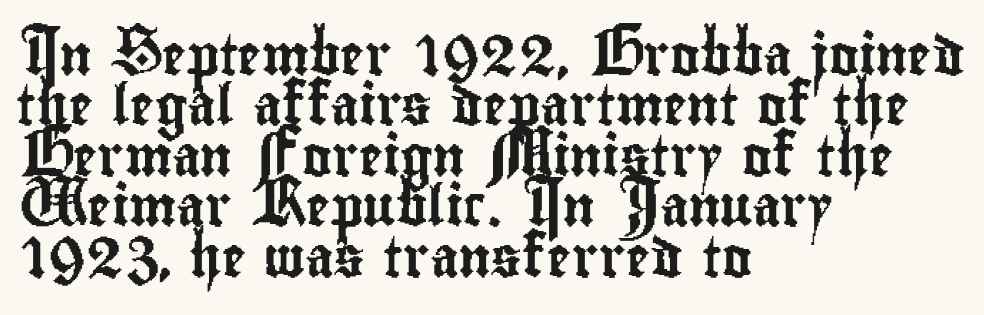
{"serif": "no", "italic": "no", "width": "condensed", "stroke_contrast": "low", "x_height": "small", "monospaced": "no", "underline": "no", "align": "left", "line_spacing": "normal", "line_spacing_ratio": 1.26, "letter_spacing": "normal", "letter_spacing_em": 0.0, "glyph_px": 40}
